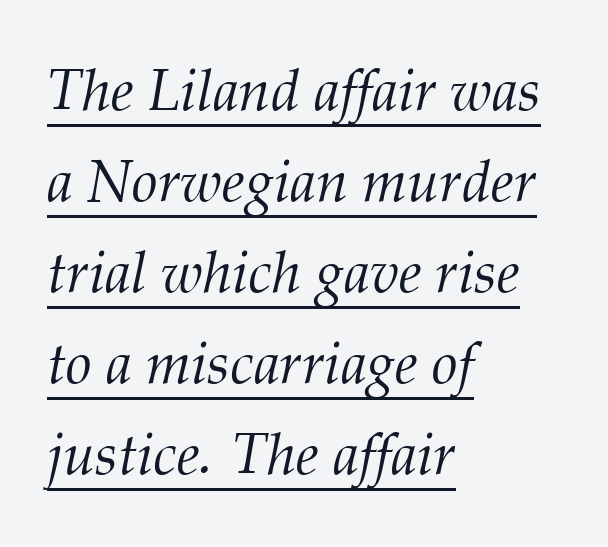
{"serif": "yes", "italic": "yes", "lean": "right", "slant_degrees": 12, "bold": "no", "weight": "light", "width": "normal", "stroke_contrast": "medium", "x_height": "medium", "monospaced": "no", "underline": "yes", "align": "left", "line_spacing": "normal", "line_spacing_ratio": 1.57, "letter_spacing": "normal", "letter_spacing_em": 0.0, "glyph_px": 58}
